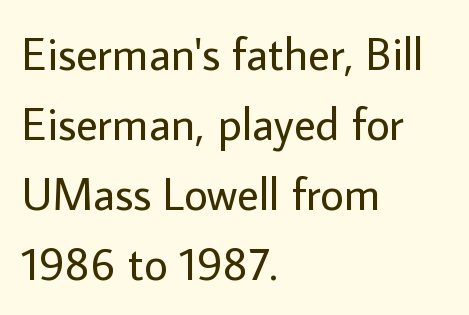
The space directly below the letters is spotless. These lines sit exactly where default settings would place them. Casual observation: everything's shoved over to the left. The tracking reads as untouched default to a designer's eye. Varying glyph widths throughout — classic text-font behaviour.
